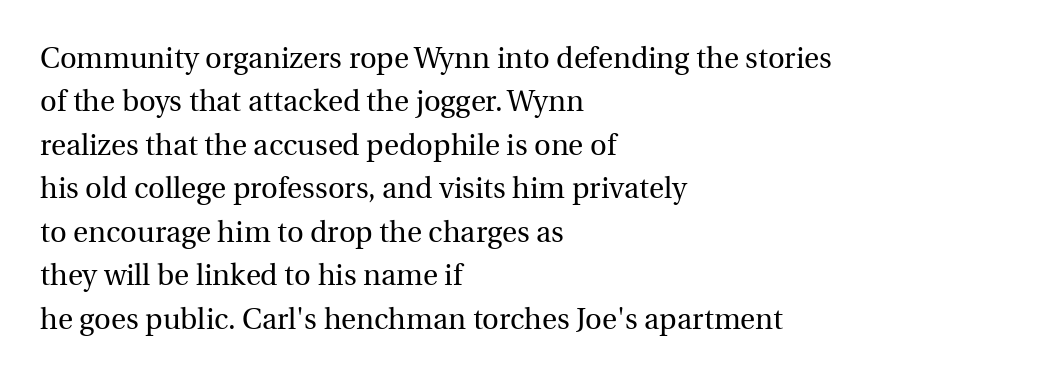
Q: Is the text bold? A: No.
Q: Is the text italic (slanted)? A: No, it is upright.
Q: Is the typeface a serif or a sans-serif typeface? A: Serif.
Q: Is the text underlined? A: No.
Q: How is the paragraph aligned? A: Left-aligned.
Q: Is the spacing between letters normal or unusually wide? A: Normal.
Q: Is the spacing between lines tight, normal or loose? A: Normal.
Q: Width (condensed, normal, or wide)? A: Normal.
Q: x-height? A: Medium.
Q: Monospaced? A: No.
